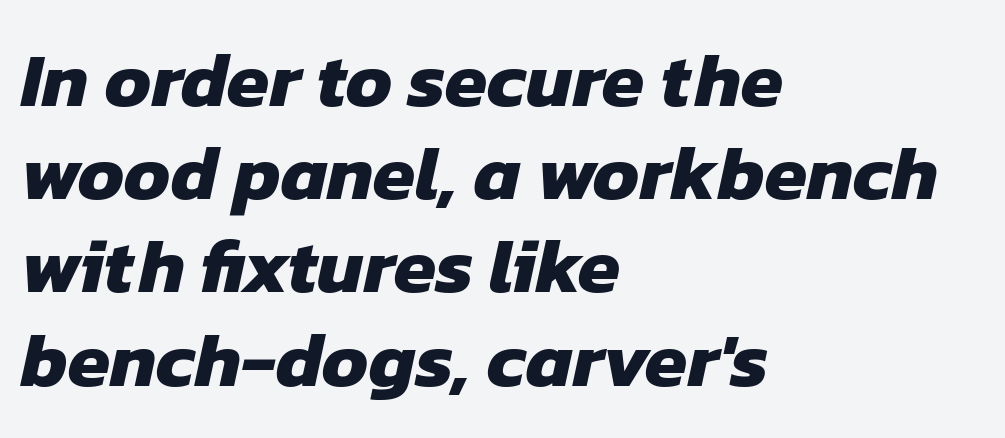
Q: Is the text bold? A: Yes.
Q: Is the typeface a serif or a sans-serif typeface? A: Sans-serif.
Q: Is the text underlined? A: No.
Q: How is the paragraph aligned? A: Left-aligned.
Q: Is the spacing between letters normal or unusually wide? A: Normal.
Q: Width (condensed, normal, or wide)? A: Normal.
Q: Stroke contrast? A: Low.
Q: x-height? A: Medium.
Q: Monospaced? A: No.
